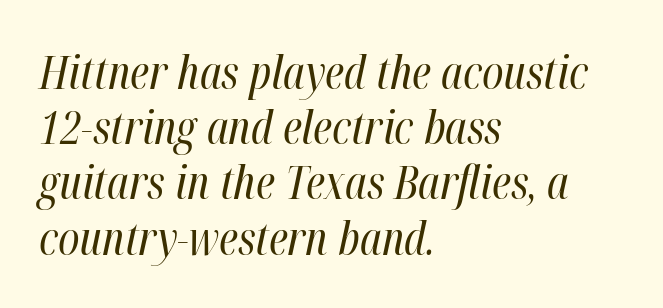
This reads as an unemphasized weight, regular at the heaviest. Would a proofreader flag this as italicized? Yes. Proportional: the letters do not fall into vertical columns. This sample uses plain, unmodified letter spacing. Descenders are the only things crossing below the line. One-word summary of the alignment: left.
